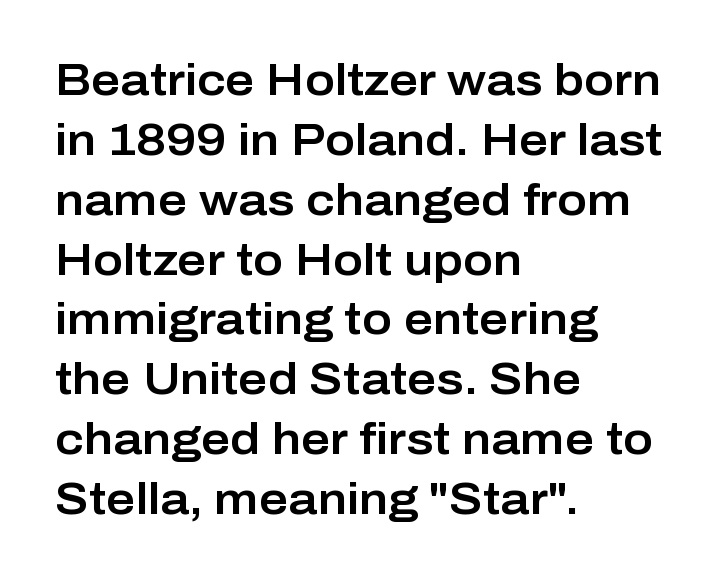
The image shows 45 px sans-serif type, upright; set left-aligned, normal line spacing (1.33x), normal letter spacing, not underlined; low stroke contrast and a medium x-height.
